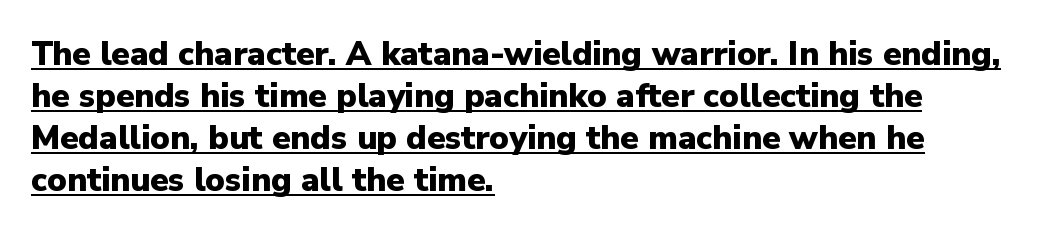
The rendering uses natural spacing where letterforms have individual widths. Typographically, this falls in the sans-serif category. The lines are quadded left. The line texture is even and compact thanks to regular tracking.
